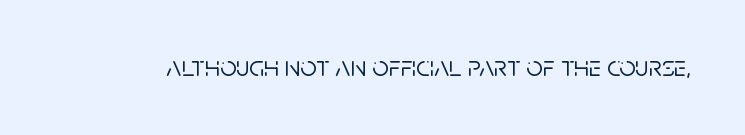
Posture: vertical. Glyph-to-glyph distance matches everyday printed text. To sum up the face: it is a sans, with no serifs. The passage shown is not underscored anywhere.
